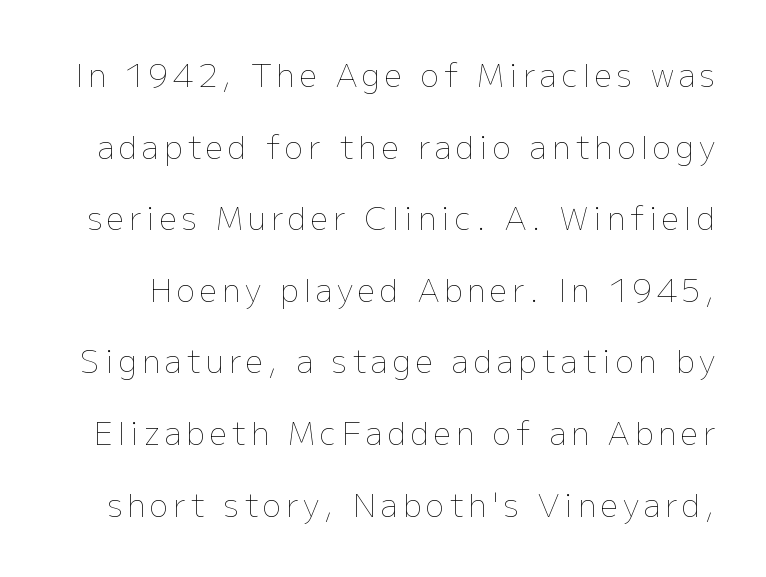
Q: Is the text bold? A: No.
Q: Is the text italic (slanted)? A: No, it is upright.
Q: Is the text underlined? A: No.
Q: Is the spacing between lines tight, normal or loose? A: Loose.
Q: Width (condensed, normal, or wide)? A: Normal.
Q: Stroke contrast? A: Low.
Q: x-height? A: Medium.
Q: Monospaced? A: No.
